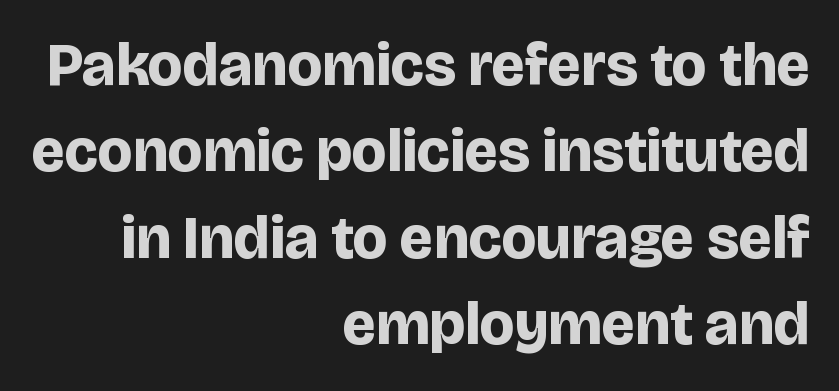
Do the characters align in a grid? No, the font is proportional. Type without underlining. When letters stand straight like this, we call the style roman or upright. The glyphs have the mass of a bold cut.
